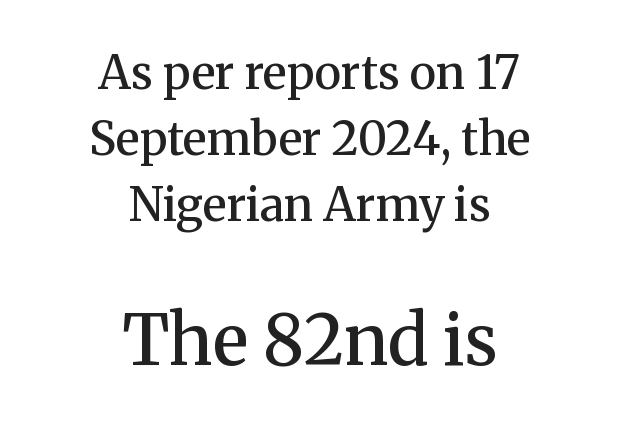
Q: Is the text bold? A: Semi-bold.
Q: Is the text italic (slanted)? A: No, it is upright.
Q: Is the typeface a serif or a sans-serif typeface? A: Serif.
Q: Is the text underlined? A: No.
Q: How is the paragraph aligned? A: Centered.
Q: Is the spacing between letters normal or unusually wide? A: Normal.
Q: Is the spacing between lines tight, normal or loose? A: Normal.
Q: Which block of text is set in a larger size, the first (top) or the second (bottom)? A: The second (bottom) one.
Q: Width (condensed, normal, or wide)? A: Normal.
Q: Stroke contrast? A: Medium.
Q: x-height? A: Medium.
Q: Monospaced? A: No.
